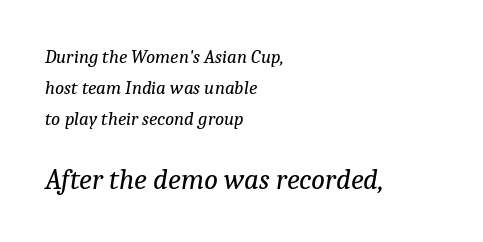
Q: Is the text bold? A: No.
Q: Is the text italic (slanted)? A: Yes, it leans right by about 9 degrees.
Q: Is the typeface a serif or a sans-serif typeface? A: Serif.
Q: Is the text underlined? A: No.
Q: How is the paragraph aligned? A: Left-aligned.
Q: Is the spacing between letters normal or unusually wide? A: Normal.
Q: Is the spacing between lines tight, normal or loose? A: Normal.
Q: Which block of text is set in a larger size, the first (top) or the second (bottom)? A: The second (bottom) one.
Q: Width (condensed, normal, or wide)? A: Normal.
Q: Stroke contrast? A: Low.
Q: x-height? A: Medium.
Q: Monospaced? A: No.
